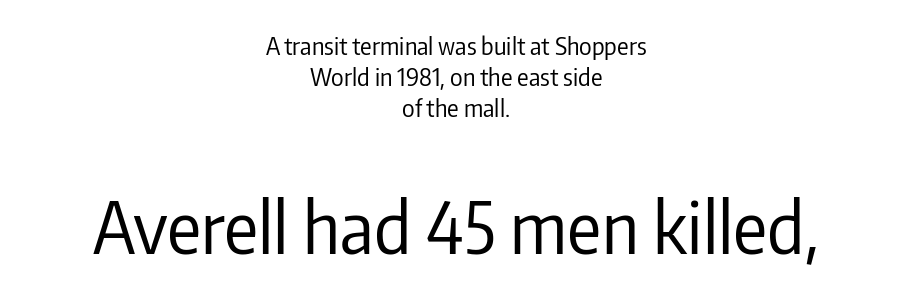
{"serif": "no", "italic": "no", "bold": "no", "weight": "regular", "width": "condensed", "stroke_contrast": "low", "x_height": "medium", "monospaced": "no", "underline": "no", "align": "center", "line_spacing": "normal", "line_spacing_ratio": 1.29, "letter_spacing": "normal", "letter_spacing_em": 0.0, "larger_block": "second", "size_ratio": 2.96, "glyph_px": 71}
